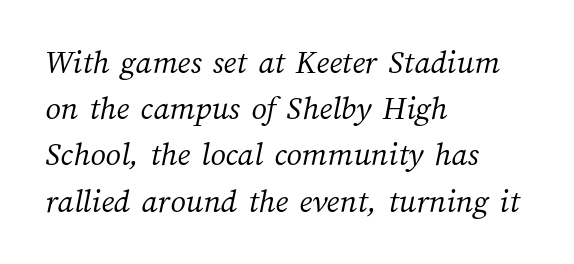
Reading down the block, your eye returns to a fixed left position each line. The space between consecutive lines is moderate. Stems and bowls with no extra thickness — not bold. Just letters on the line, the space beneath them empty. Each word holds together tightly as a unit, with standard inter-letter gaps.
